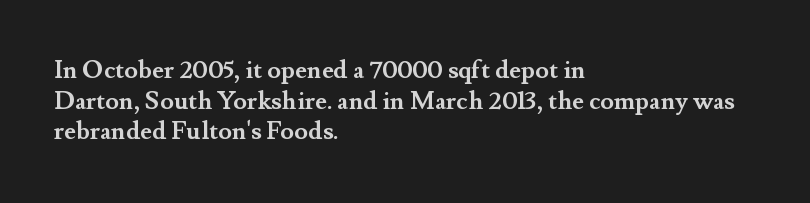
The image shows 25 px bold type, upright; set left-aligned, line spacing 1.23x, normal letter spacing, not underlined.
